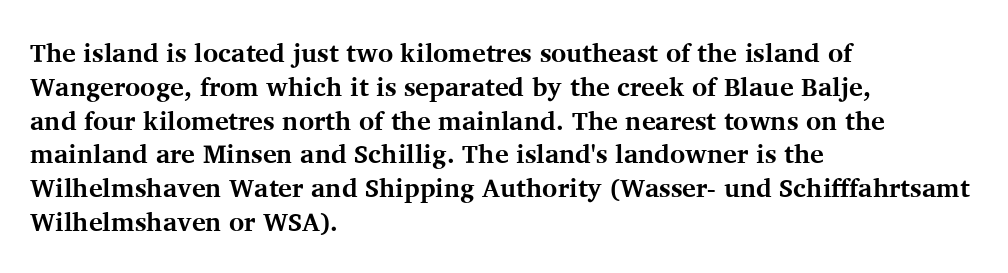
The image shows 26 px bold type, upright; set left-aligned, normal line spacing (1.3x), normal letter spacing, not underlined.
